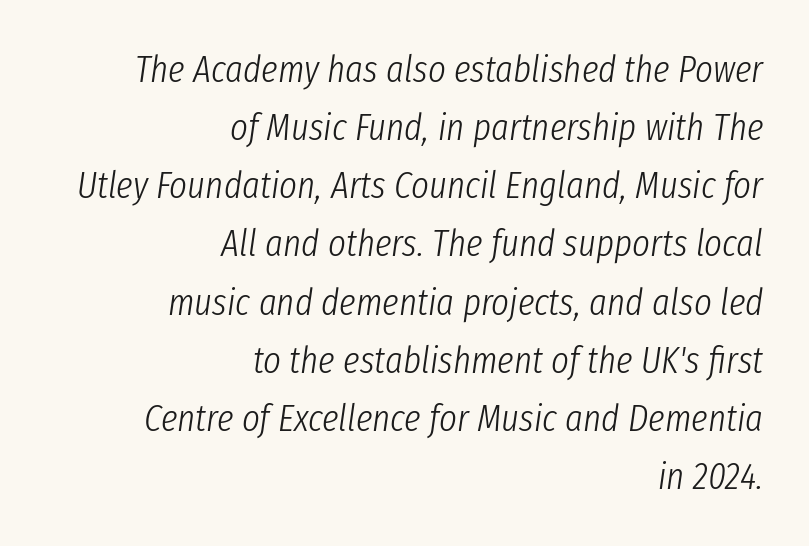
{"italic": "yes", "lean": "right", "slant_degrees": 8, "bold": "no", "weight": "light", "width": "condensed", "stroke_contrast": "low", "x_height": "medium", "monospaced": "no", "underline": "no", "align": "right", "line_spacing": "normal", "line_spacing_ratio": 1.53, "letter_spacing": "normal", "letter_spacing_em": 0.0, "glyph_px": 38}
